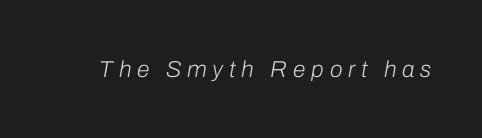
The image shows 23 px text type, italic (leaning right); set unusually wide letter spacing (+0.25 em), not underlined.
